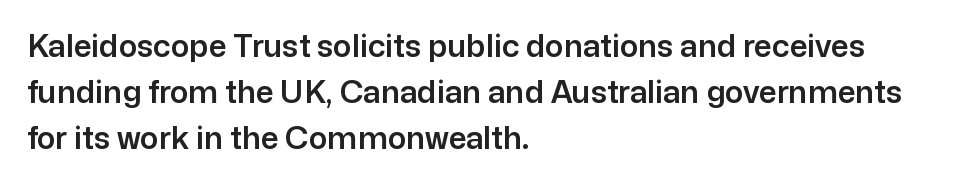
The image shows 31 px sans-serif type, upright; set left-aligned, normal line spacing (1.49x), normal letter spacing, not underlined; low stroke contrast and a medium x-height.
